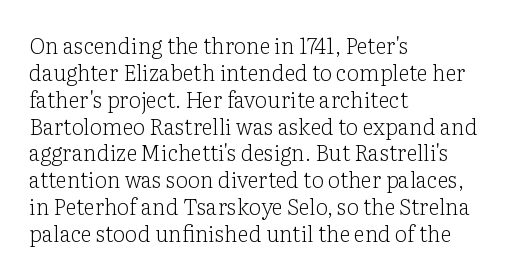
{"italic": "no", "bold": "no", "underline": "no", "align": "left", "line_spacing_ratio": 1.22, "letter_spacing": "normal", "letter_spacing_em": 0.0, "glyph_px": 22}
